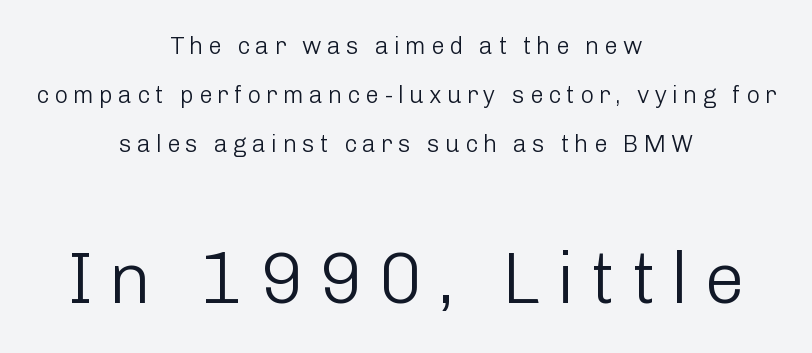
Q: Is the text bold? A: No.
Q: Is the text italic (slanted)? A: No, it is upright.
Q: Is the typeface a serif or a sans-serif typeface? A: Sans-serif.
Q: Is the text underlined? A: No.
Q: How is the paragraph aligned? A: Centered.
Q: Is the spacing between letters normal or unusually wide? A: Unusually wide.
Q: Is the spacing between lines tight, normal or loose? A: Loose.
Q: Which block of text is set in a larger size, the first (top) or the second (bottom)? A: The second (bottom) one.
Q: Width (condensed, normal, or wide)? A: Normal.
Q: Stroke contrast? A: Low.
Q: x-height? A: Medium.
Q: Monospaced? A: No.
